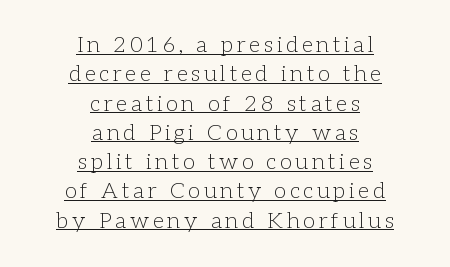
{"italic": "no", "bold": "no", "underline": "yes", "align": "center", "line_spacing": "normal", "line_spacing_ratio": 1.33, "glyph_px": 22}
